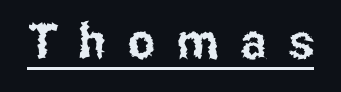
The image shows 48 px condensed sans-serif type, upright; set unusually wide letter spacing (+0.46 em), underlined; low stroke contrast and a medium x-height.
